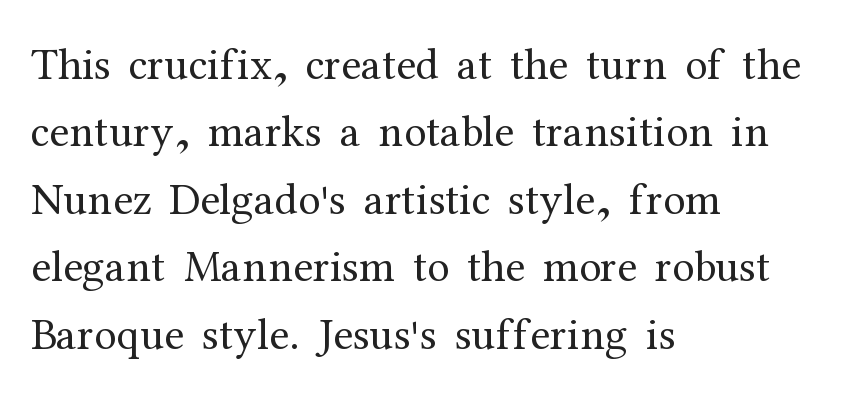
Q: Is the text bold? A: No.
Q: Is the text italic (slanted)? A: No, it is upright.
Q: Is the typeface a serif or a sans-serif typeface? A: Serif.
Q: Is the text underlined? A: No.
Q: How is the paragraph aligned? A: Left-aligned.
Q: Is the spacing between letters normal or unusually wide? A: Normal.
Q: Is the spacing between lines tight, normal or loose? A: Normal.
Q: Width (condensed, normal, or wide)? A: Normal.
Q: Stroke contrast? A: Medium.
Q: x-height? A: Medium.
Q: Monospaced? A: No.
